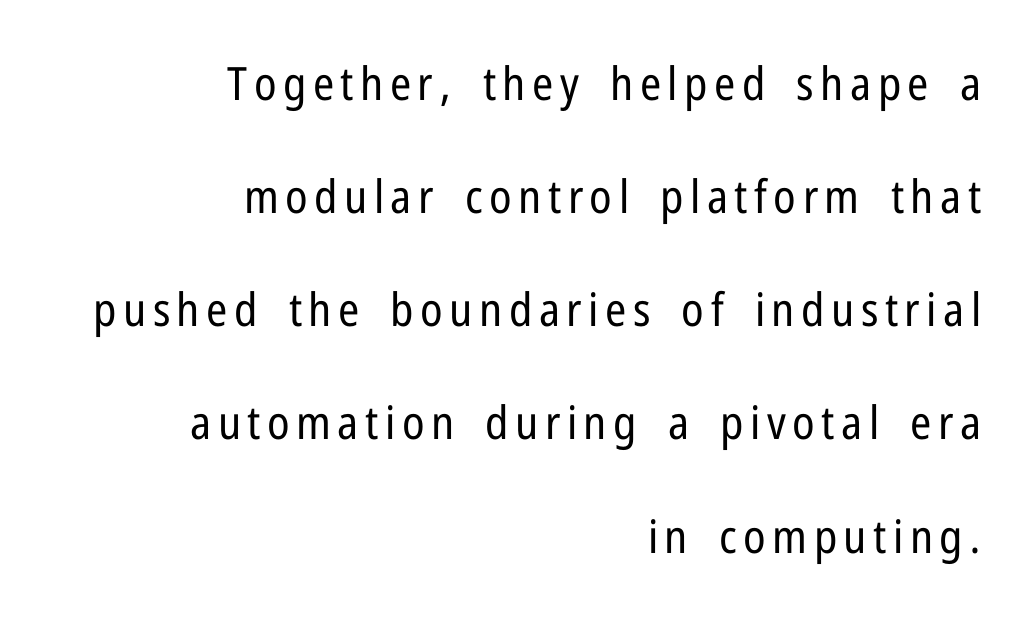
The compositor pushed each line to the right boundary. Each letter keeps its own natural width here, so spacing adapts to shape. Serifs: no, the terminals of the letterforms are clean. The type sits square on the baseline with zero lean.
